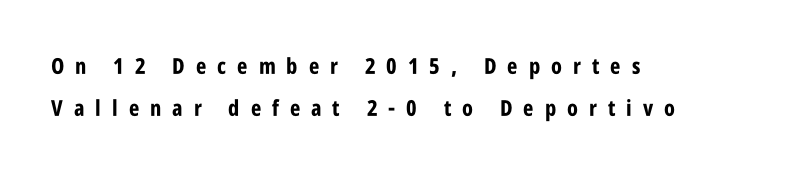
The image shows 22 px bold type, upright; set left-aligned, line spacing 1.89x, unusually wide letter spacing (+0.5 em), not underlined.
